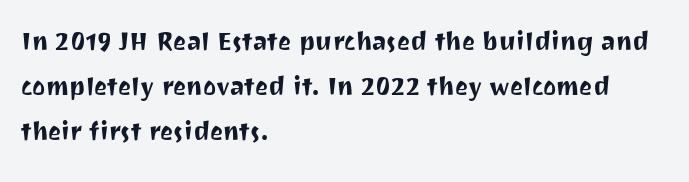
{"serif": "no", "italic": "no", "width": "normal", "stroke_contrast": "medium", "x_height": "medium", "monospaced": "no", "underline": "no", "align": "left", "line_spacing": "normal", "line_spacing_ratio": 1.45, "letter_spacing": "normal", "letter_spacing_em": 0.0, "glyph_px": 31}
